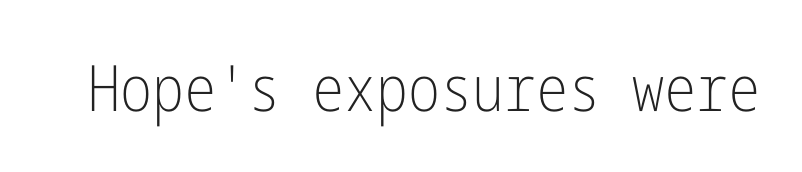
Q: Is the text bold? A: No.
Q: Is the text italic (slanted)? A: No, it is upright.
Q: Is the typeface a serif or a sans-serif typeface? A: Sans-serif.
Q: Is the text underlined? A: No.
Q: Is the spacing between letters normal or unusually wide? A: Normal.
Q: Width (condensed, normal, or wide)? A: Condensed.
Q: Stroke contrast? A: Low.
Q: x-height? A: Medium.
